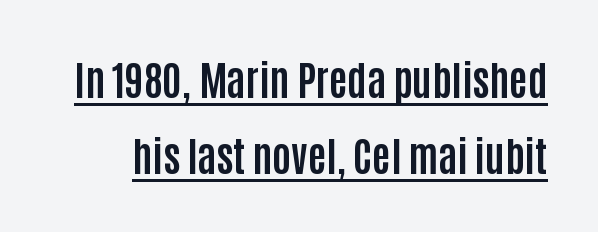
The image shows 40 px bold, condensed sans-serif type, upright; set loose line spacing (1.91x), normal letter spacing, underlined; low stroke contrast and a large x-height.
